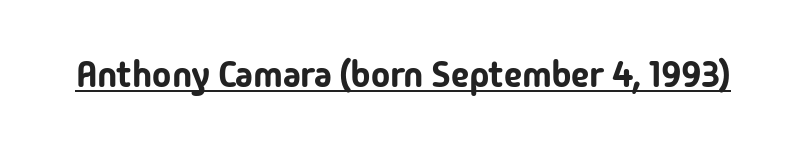
Q: Is the text italic (slanted)? A: No, it is upright.
Q: Is the typeface a serif or a sans-serif typeface? A: Sans-serif.
Q: Is the text underlined? A: Yes.
Q: Is the spacing between letters normal or unusually wide? A: Normal.
Q: Width (condensed, normal, or wide)? A: Normal.
Q: Stroke contrast? A: Low.
Q: x-height? A: Medium.
Q: Monospaced? A: No.
